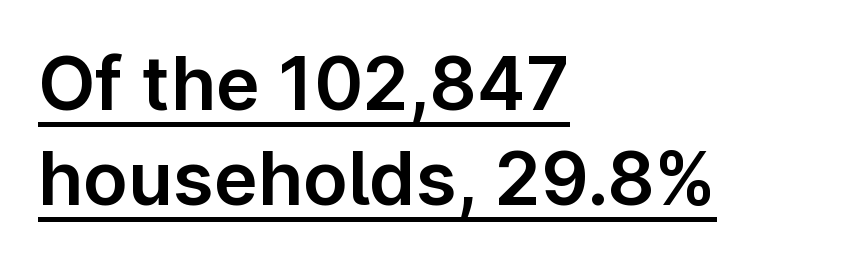
Q: Is the text italic (slanted)? A: No, it is upright.
Q: Is the typeface a serif or a sans-serif typeface? A: Sans-serif.
Q: Is the text underlined? A: Yes.
Q: How is the paragraph aligned? A: Left-aligned.
Q: Is the spacing between letters normal or unusually wide? A: Normal.
Q: Is the spacing between lines tight, normal or loose? A: Normal.
Q: Width (condensed, normal, or wide)? A: Normal.
Q: Stroke contrast? A: Low.
Q: x-height? A: Medium.
Q: Monospaced? A: No.
